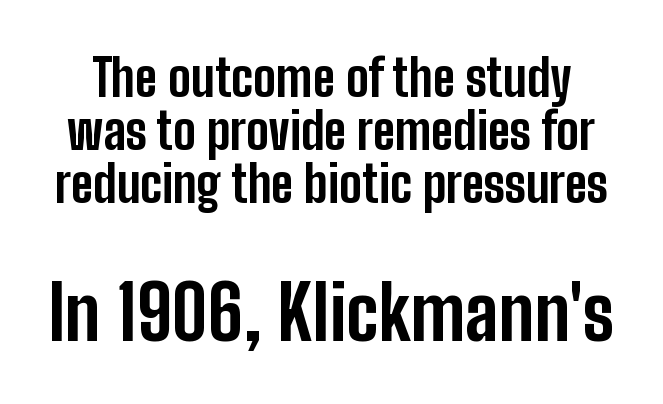
{"serif": "no", "italic": "no", "bold": "yes", "weight": "bold", "width": "condensed", "stroke_contrast": "low", "x_height": "medium", "monospaced": "no", "underline": "no", "line_spacing": "tight", "line_spacing_ratio": 1.04, "letter_spacing": "normal", "letter_spacing_em": 0.0, "larger_block": "second", "size_ratio": 1.49, "glyph_px": 76}
